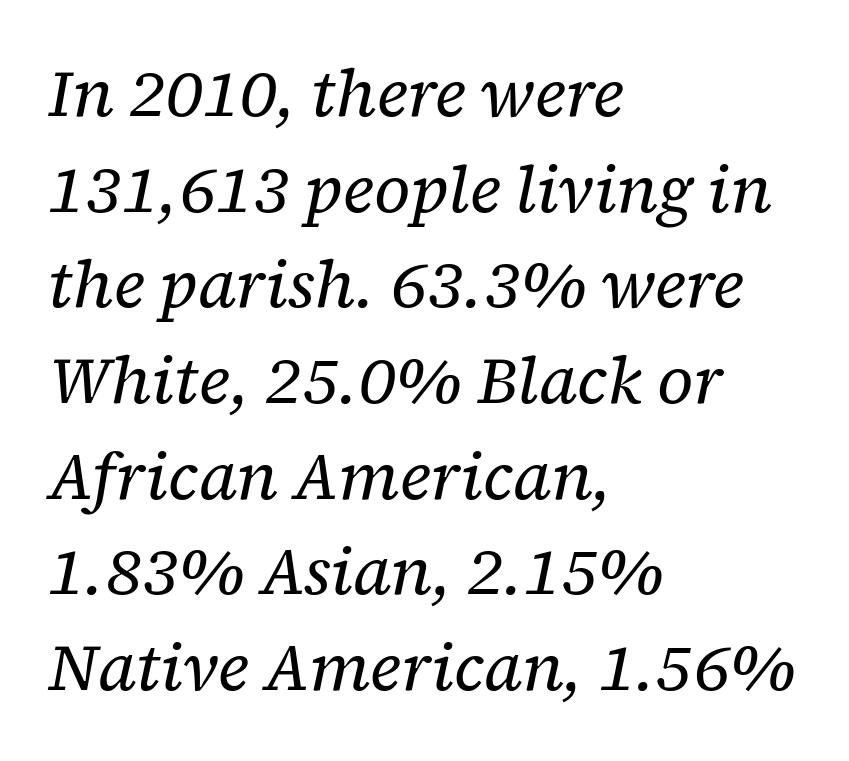
Which margin do the lines hug? The left one — the right edge is uneven. Posture: slanted. Nothing heavy about these letters — not bold at all. Note the varied advance widths — an 'i' is clearly narrower than an 'm'. Each row of text sits above clean, open space.
